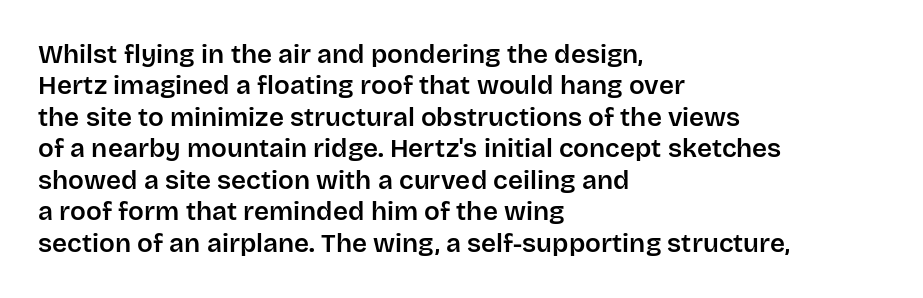
Tracking value appears to be zero — textbook default spacing. Rendered with straight, roman letterforms. Short and long lines alike share a common starting point at left. A bare baseline throughout the passage.
